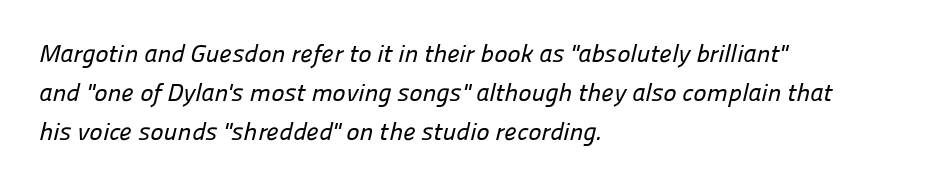
{"underline": "no", "align": "left", "line_spacing": "normal", "line_spacing_ratio": 1.56, "letter_spacing": "normal", "letter_spacing_em": 0.0, "glyph_px": 25}
